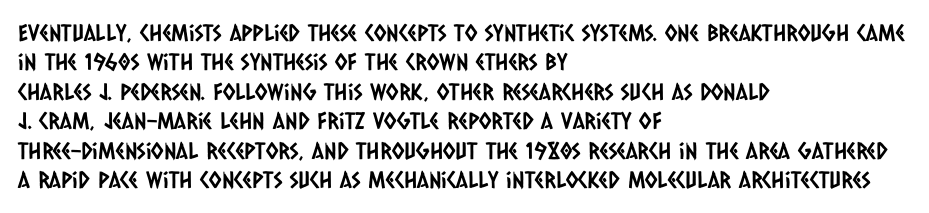
The baseline area is clear. In CSS terms this would be text-align: left. In terms of letterspacing, this is plain default setting. Interline gaps are of average width in this sample.
